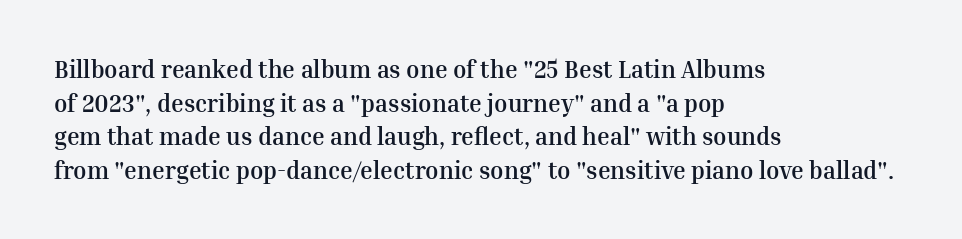
{"italic": "no", "bold": "yes", "underline": "no", "align": "left", "line_spacing": "normal", "line_spacing_ratio": 1.4, "letter_spacing": "normal", "letter_spacing_em": 0.0, "glyph_px": 24}
